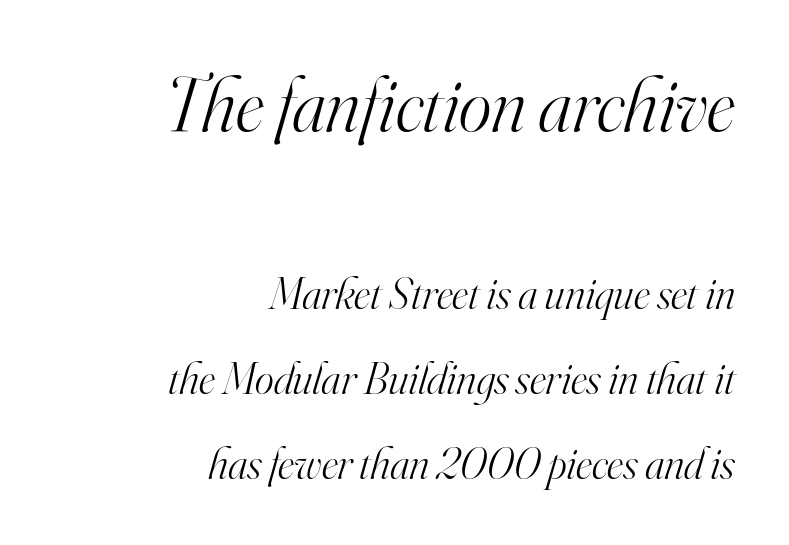
Q: Is the text bold? A: No.
Q: Is the text italic (slanted)? A: Yes, it leans right by about 16 degrees.
Q: Is the typeface a serif or a sans-serif typeface? A: Serif.
Q: Is the text underlined? A: No.
Q: How is the paragraph aligned? A: Right-aligned.
Q: Is the spacing between letters normal or unusually wide? A: Normal.
Q: Which block of text is set in a larger size, the first (top) or the second (bottom)? A: The first (top) one.
Q: Width (condensed, normal, or wide)? A: Normal.
Q: Stroke contrast? A: High.
Q: x-height? A: Small.
Q: Monospaced? A: No.
